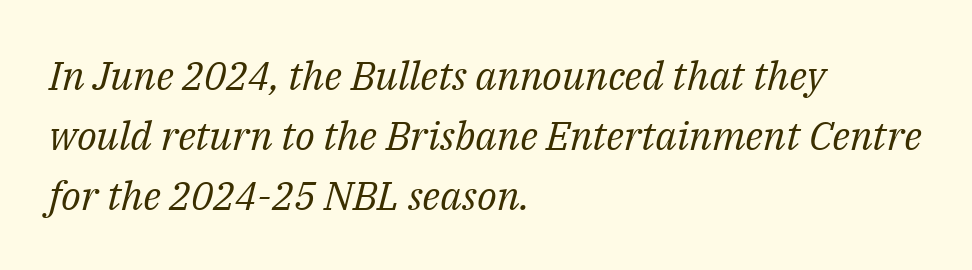
{"serif": "yes", "italic": "yes", "lean": "right", "slant_degrees": 14, "bold": "no", "weight": "regular", "width": "normal", "stroke_contrast": "medium", "x_height": "medium", "monospaced": "no", "underline": "no", "align": "left", "line_spacing": "normal", "line_spacing_ratio": 1.5, "letter_spacing": "normal", "letter_spacing_em": 0.0, "glyph_px": 40}
